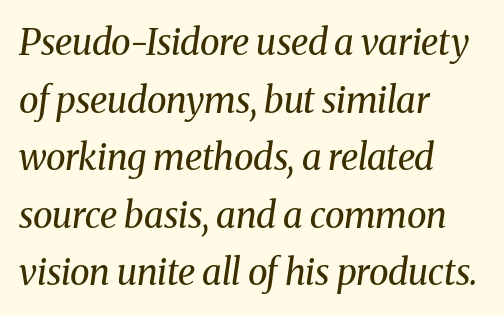
Q: Is the text bold? A: No.
Q: Is the text italic (slanted)? A: Yes, it leans right by about 8 degrees.
Q: Is the typeface a serif or a sans-serif typeface? A: Serif.
Q: Is the text underlined? A: No.
Q: How is the paragraph aligned? A: Left-aligned.
Q: Is the spacing between letters normal or unusually wide? A: Normal.
Q: Is the spacing between lines tight, normal or loose? A: Normal.
Q: Width (condensed, normal, or wide)? A: Normal.
Q: Stroke contrast? A: Medium.
Q: x-height? A: Medium.
Q: Monospaced? A: No.
